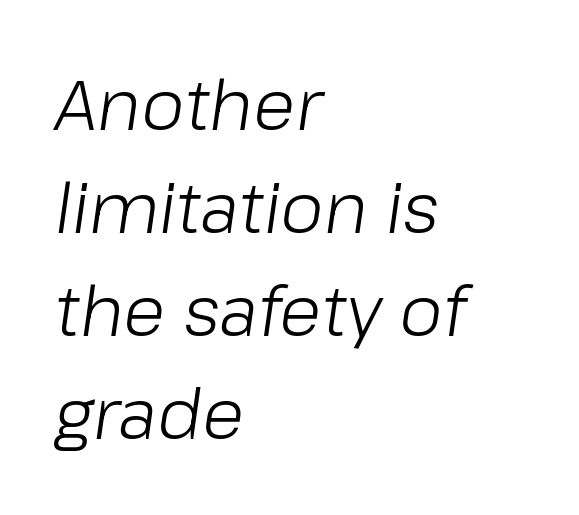
The lines are quadded left. Vertical spacing — default. Each row of text sits above clean, open space. Is the stroke heavy? The answer is a plain regular-or-lighter.
